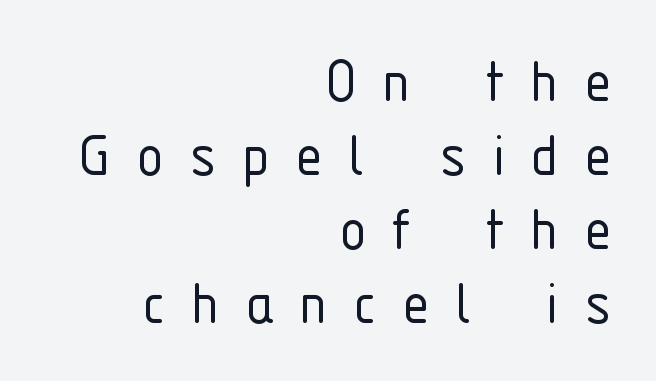
{"serif": "no", "italic": "no", "bold": "no", "weight": "light", "width": "condensed", "stroke_contrast": "low", "x_height": "medium", "monospaced": "no", "underline": "no", "align": "right", "line_spacing": "tight", "line_spacing_ratio": 1.09, "letter_spacing": "wide", "letter_spacing_em": 0.38, "glyph_px": 68}
